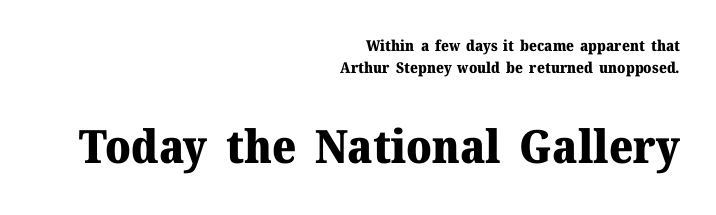
The image shows 46 px heavy serif type, upright; set right-aligned, normal line spacing (1.49x), normal letter spacing, not underlined; the second (bottom) block is 3.07x larger; medium stroke contrast and a medium x-height.
